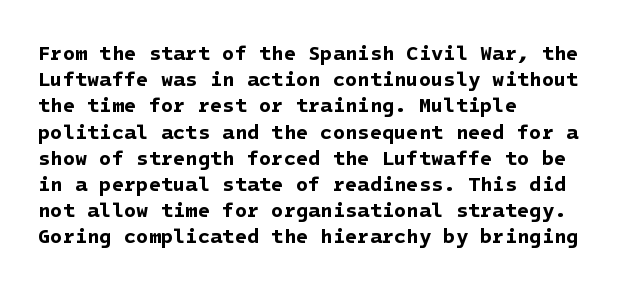
The image shows 20 px bold type; set left-aligned, normal line spacing (1.31x), normal letter spacing, not underlined.
